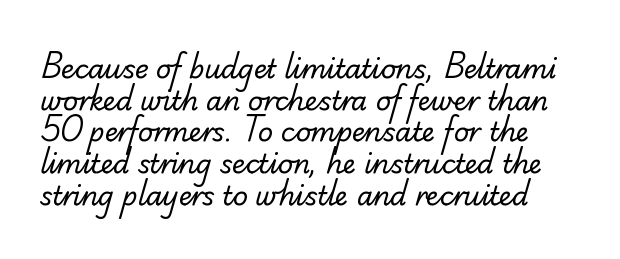
{"bold": "no", "underline": "no", "line_spacing_ratio": 1.22, "letter_spacing": "normal", "letter_spacing_em": 0.0, "glyph_px": 26}
